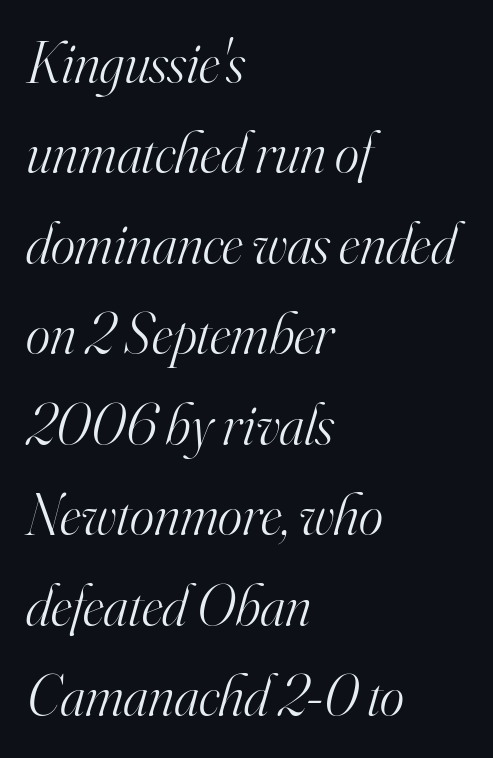
{"serif": "yes", "italic": "yes", "lean": "right", "slant_degrees": 16, "bold": "no", "weight": "light", "width": "normal", "stroke_contrast": "high", "x_height": "small", "monospaced": "no", "underline": "no", "align": "left", "line_spacing": "normal", "line_spacing_ratio": 1.56, "letter_spacing": "normal", "letter_spacing_em": 0.0, "glyph_px": 58}
